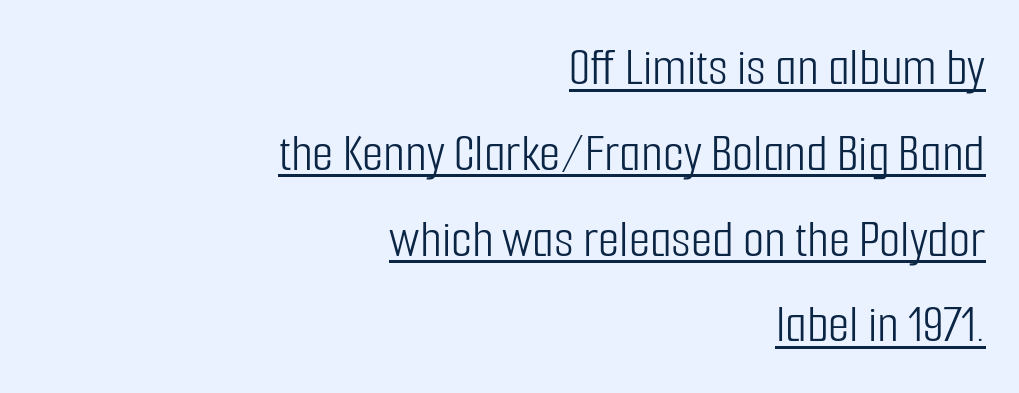
Q: Is the text bold? A: No.
Q: Is the text italic (slanted)? A: No, it is upright.
Q: Is the typeface a serif or a sans-serif typeface? A: Sans-serif.
Q: Is the text underlined? A: Yes.
Q: How is the paragraph aligned? A: Right-aligned.
Q: Is the spacing between letters normal or unusually wide? A: Normal.
Q: Is the spacing between lines tight, normal or loose? A: Normal.
Q: Width (condensed, normal, or wide)? A: Condensed.
Q: Stroke contrast? A: Low.
Q: x-height? A: Medium.
Q: Monospaced? A: No.
